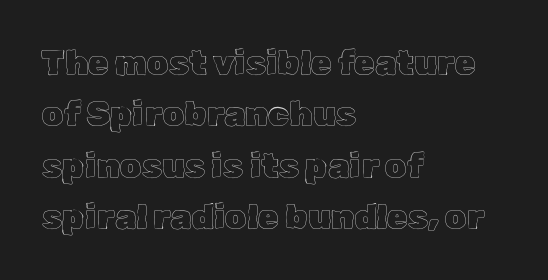
Q: Is the text italic (slanted)? A: No, it is upright.
Q: Is the text underlined? A: No.
Q: How is the paragraph aligned? A: Left-aligned.
Q: Is the spacing between letters normal or unusually wide? A: Normal.
Q: Is the spacing between lines tight, normal or loose? A: Normal.
Q: Width (condensed, normal, or wide)? A: Normal.
Q: x-height? A: Medium.
Q: Monospaced? A: No.
